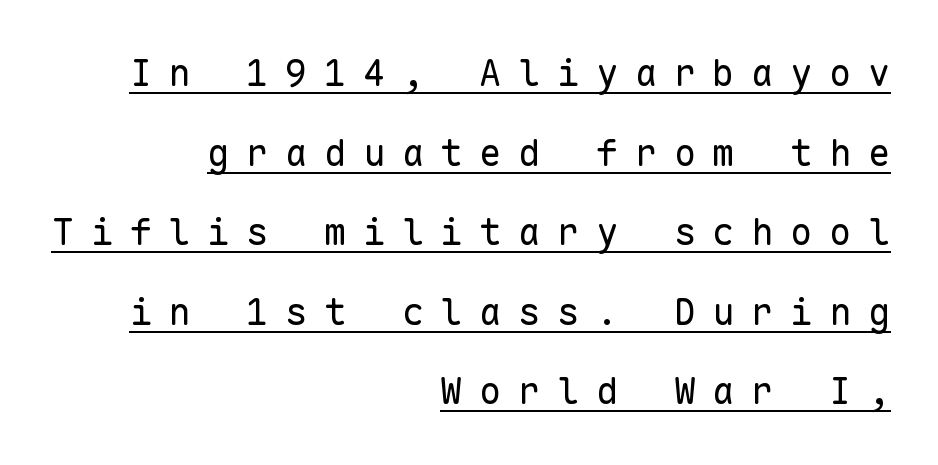
The image shows 37 px regular-weight sans-serif type, upright, monospaced; set right-aligned, loose line spacing (2.15x), unusually wide letter spacing (+0.45 em), underlined; low stroke contrast and a medium x-height.
